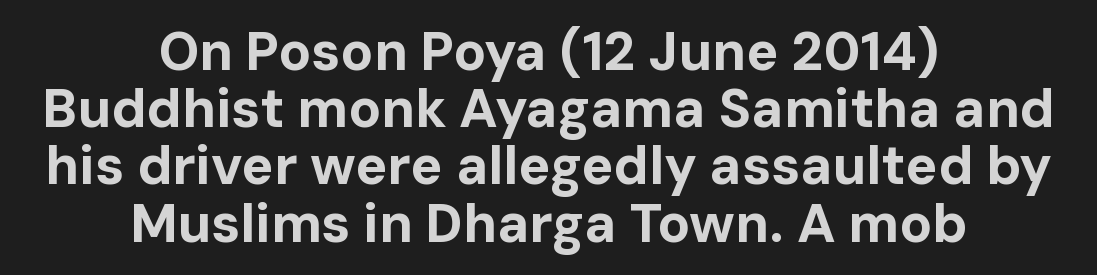
{"serif": "no", "italic": "no", "bold": "yes", "weight": "bold", "width": "normal", "stroke_contrast": "low", "x_height": "medium", "monospaced": "no", "underline": "no", "align": "center", "line_spacing": "tight", "line_spacing_ratio": 1.06, "letter_spacing": "normal", "letter_spacing_em": 0.0, "glyph_px": 54}
